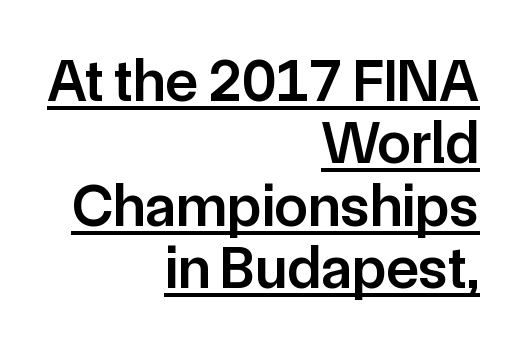
{"serif": "no", "italic": "no", "bold": "semi", "weight": "semibold", "width": "normal", "stroke_contrast": "low", "x_height": "medium", "monospaced": "no", "underline": "yes", "align": "right", "line_spacing": "tight", "line_spacing_ratio": 1.04, "letter_spacing": "normal", "letter_spacing_em": 0.0, "glyph_px": 60}
